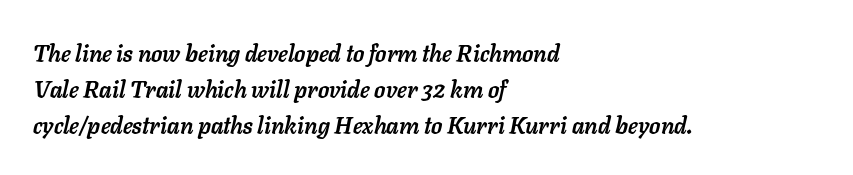
{"italic": "yes", "lean": "right", "slant_degrees": 11, "bold": "yes", "underline": "no", "align": "left", "line_spacing": "normal", "line_spacing_ratio": 1.57, "letter_spacing": "normal", "letter_spacing_em": 0.0, "glyph_px": 23}
